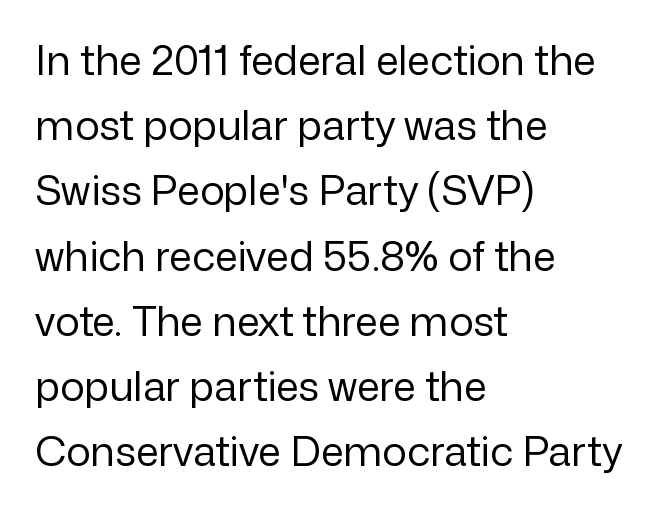
The image shows 41 px regular-weight sans-serif type, upright; set left-aligned, normal line spacing (1.59x), normal letter spacing, not underlined; low stroke contrast and a medium x-height.
